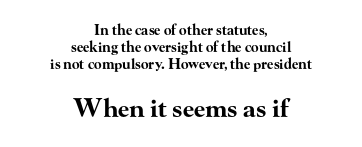
The image shows 25 px bold type, upright; set centered, line spacing 1.22x, normal letter spacing, not underlined; the second (bottom) block is 1.79x larger.
